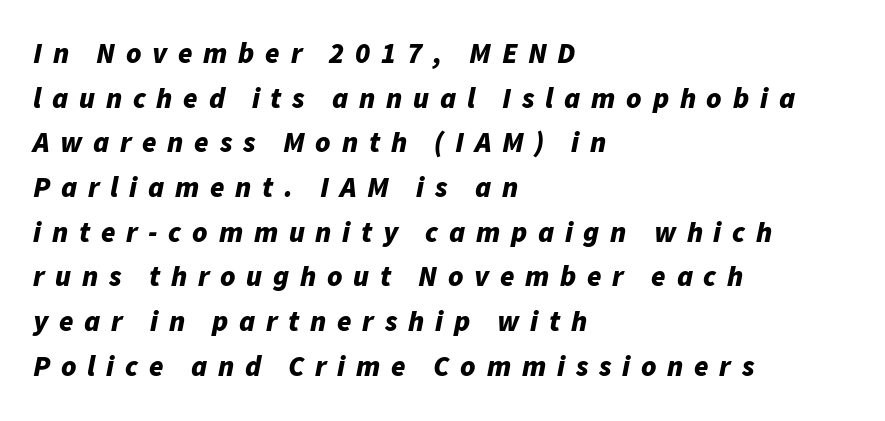
Q: Is the text bold? A: Yes.
Q: Is the text italic (slanted)? A: Yes, it leans right by about 11 degrees.
Q: Is the text underlined? A: No.
Q: How is the paragraph aligned? A: Left-aligned.
Q: Is the spacing between letters normal or unusually wide? A: Unusually wide.
Q: Is the spacing between lines tight, normal or loose? A: Normal.
Q: Width (condensed, normal, or wide)? A: Normal.
Q: Stroke contrast? A: Low.
Q: x-height? A: Medium.
Q: Monospaced? A: No.
